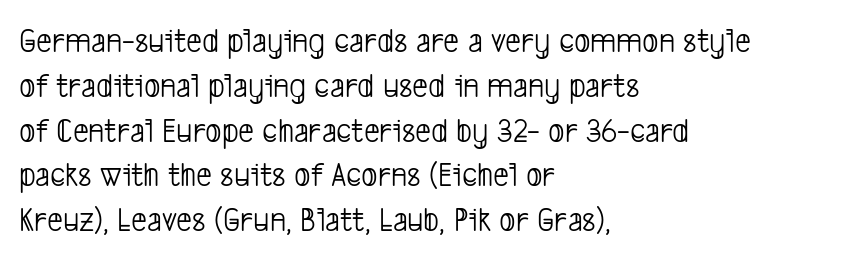
Q: Is the text bold? A: No.
Q: Is the typeface a serif or a sans-serif typeface? A: Sans-serif.
Q: Is the text underlined? A: No.
Q: How is the paragraph aligned? A: Left-aligned.
Q: Is the spacing between letters normal or unusually wide? A: Normal.
Q: Is the spacing between lines tight, normal or loose? A: Normal.
Q: Width (condensed, normal, or wide)? A: Condensed.
Q: Stroke contrast? A: Low.
Q: x-height? A: Medium.
Q: Monospaced? A: No.
